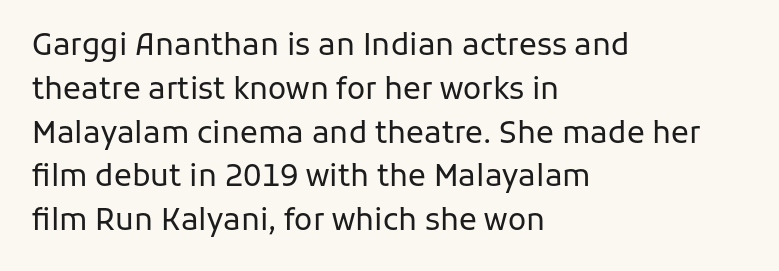
The lines are quadded left. The letters advance in unequal steps, a hallmark of proportional type. Tracking value appears to be zero — textbook default spacing. Compared with a typical body face, this is equally light or lighter still. Tall strokes in this sample are plumb rather than angled.
